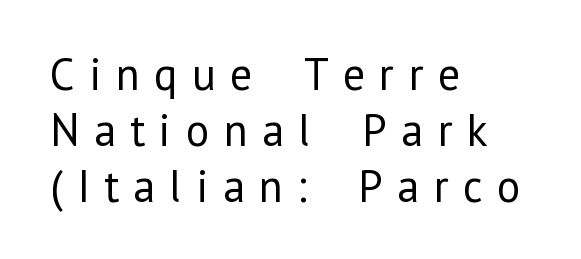
Q: Is the text bold? A: No.
Q: Is the text italic (slanted)? A: No, it is upright.
Q: Is the typeface a serif or a sans-serif typeface? A: Sans-serif.
Q: Is the text underlined? A: No.
Q: How is the paragraph aligned? A: Left-aligned.
Q: Is the spacing between letters normal or unusually wide? A: Unusually wide.
Q: Is the spacing between lines tight, normal or loose? A: Normal.
Q: Width (condensed, normal, or wide)? A: Normal.
Q: Stroke contrast? A: Low.
Q: x-height? A: Medium.
Q: Monospaced? A: No.
